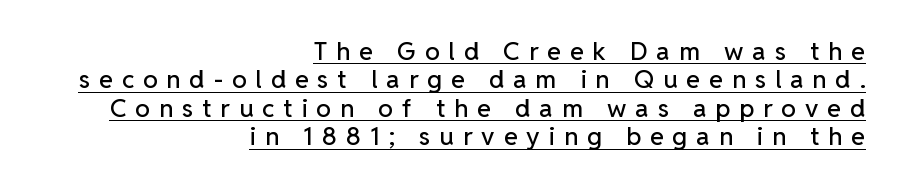
Q: Is the text italic (slanted)? A: No, it is upright.
Q: Is the text underlined? A: Yes.
Q: How is the paragraph aligned? A: Right-aligned.
Q: Is the spacing between letters normal or unusually wide? A: Unusually wide.
Q: Is the spacing between lines tight, normal or loose? A: Tight.
